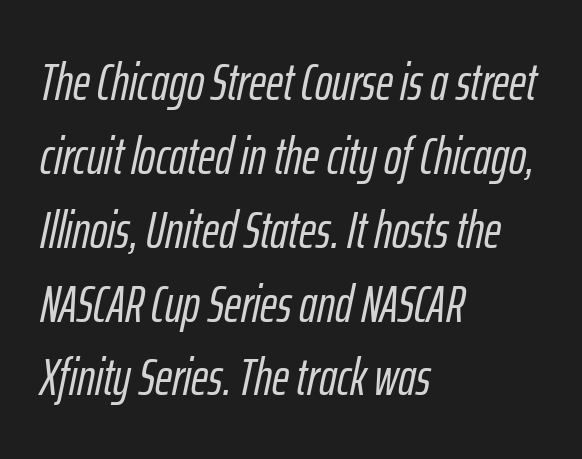
The image shows 52 px condensed type, italic (leaning right); set left-aligned, normal line spacing (1.42x), normal letter spacing, not underlined; low stroke contrast and a medium x-height.
